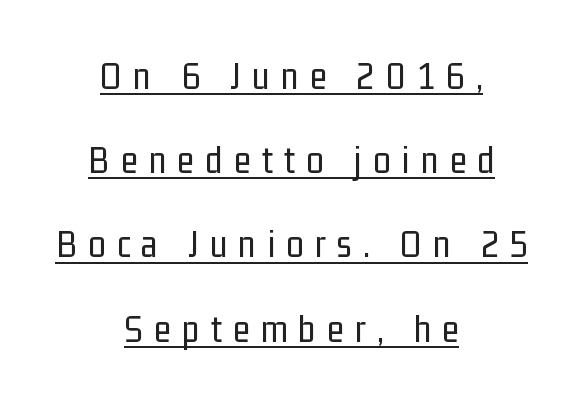
This rendering employs a face without finishing strokes, i.e., a sans-serif. These lines were composed using upright roman letters. Observe the wide spacing: letters keep a clear distance from each other. Each letter keeps its own natural width here, so spacing adapts to shape.
